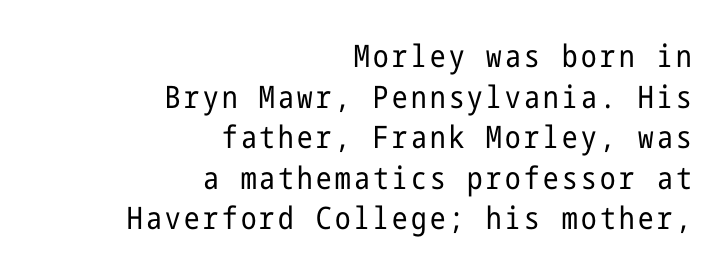
The image shows 31 px regular-weight, condensed sans-serif type, upright; set right-aligned, normal line spacing (1.31x), not underlined; low stroke contrast and a medium x-height.
